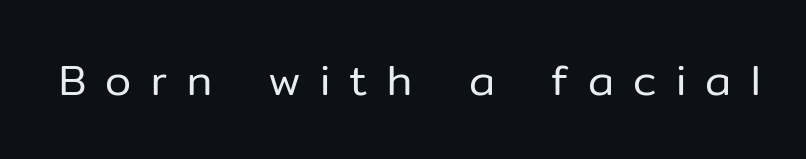
The image shows 42 px regular-weight sans-serif type, upright; set unusually wide letter spacing (+0.46 em), not underlined; low stroke contrast and a medium x-height.
